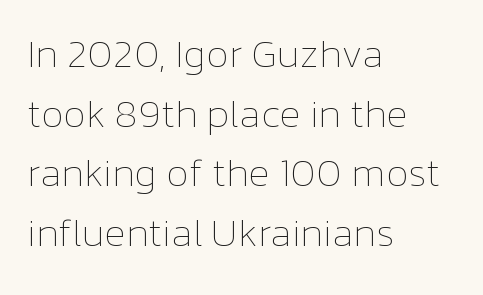
The image shows 40 px thin type, upright; set left-aligned, normal line spacing (1.49x), normal letter spacing, not underlined; low stroke contrast and a medium x-height.
